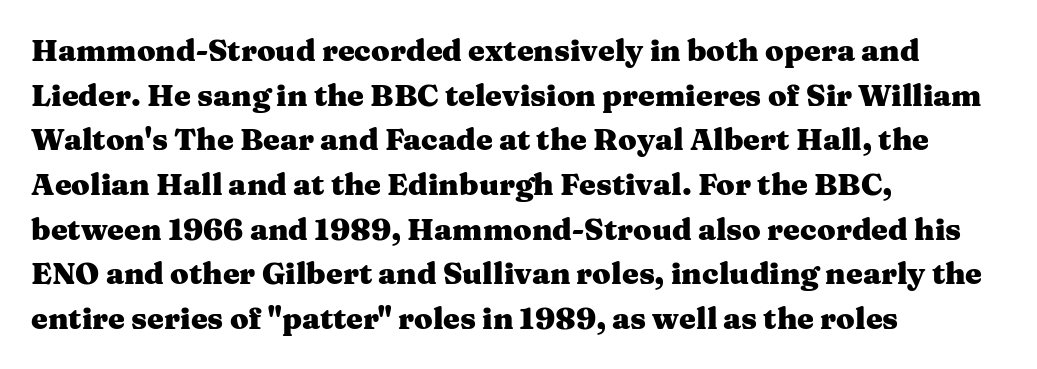
The area under the type is left untouched. This rendering leaves character spacing at its baseline value. A typesetter would call this proportional, since set widths differ per character. Each new line begins a customary step beneath the previous one.
